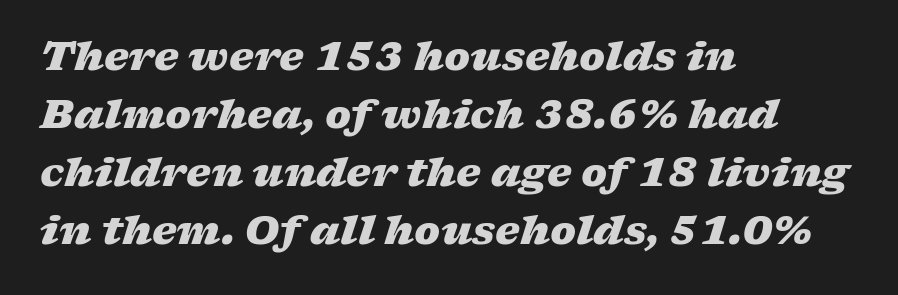
{"italic": "yes", "lean": "right", "slant_degrees": 17, "bold": "yes", "weight": "heavy", "width": "wide", "stroke_contrast": "low", "x_height": "medium", "monospaced": "no", "underline": "no", "align": "left", "line_spacing": "normal", "line_spacing_ratio": 1.49, "letter_spacing": "normal", "letter_spacing_em": 0.0, "glyph_px": 39}
